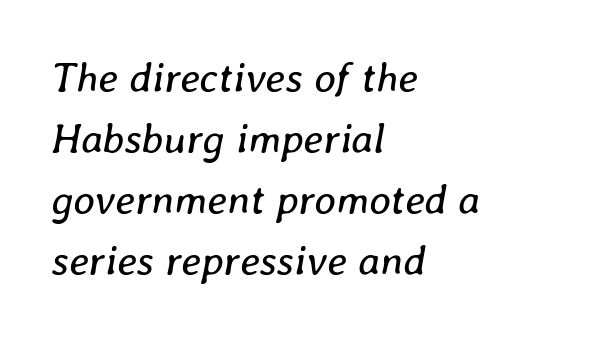
In terms of leading, this rendering sits right in the middle. How are the letters spaced? Ordinarily, with no added tracking. Do the characters align in a grid? No, the font is proportional. Ink coverage per letter is moderate at most. Italic: yes, the glyphs are oblique. The rag falls on the right side of this text block.
